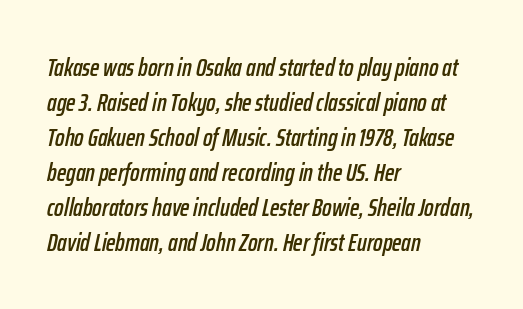
The image shows 25 px text type, italic (leaning right); set left-aligned, normal line spacing (1.4x), normal letter spacing, not underlined.
